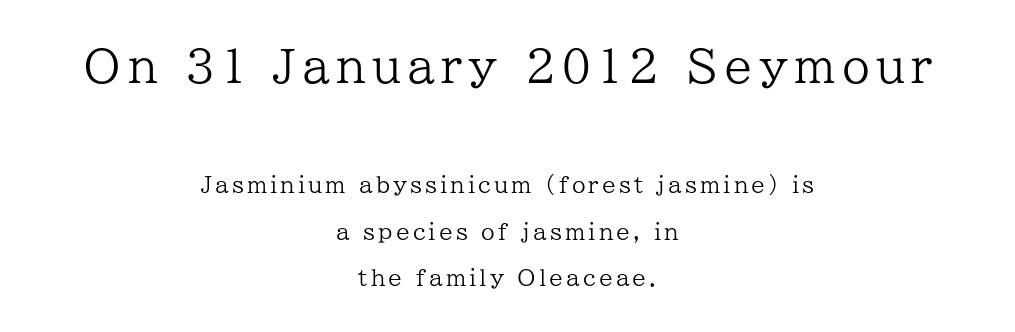
These glyphs show unthickened strokes, regular width or finer. Vertical spacing — loose. The foot of each line stays bare and open. Neither beginnings nor endings align; midpoints do.
